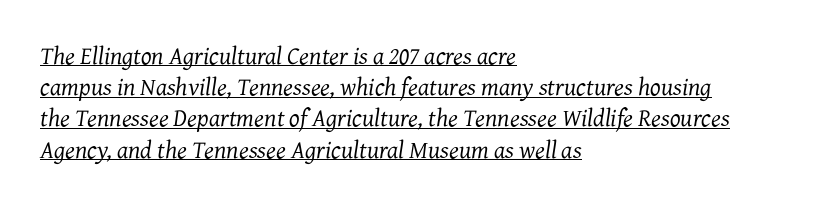
Unbolded letterforms with no extra heft. Leftover space on each line is placed entirely after the last word. This rendering features underlined lettering. Would a proofreader flag this as italicized? Yes.
